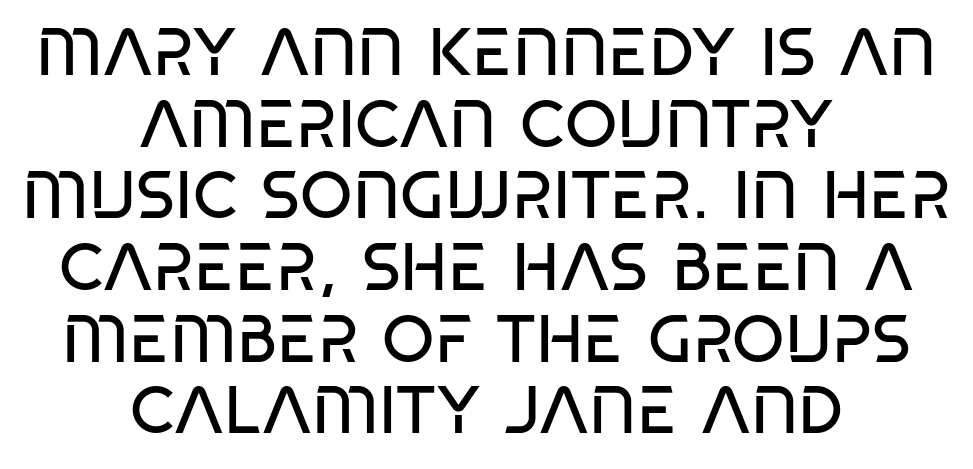
Stroke mass is kept to a normal reading level or below. Type without underlining. Inter-character spacing is left at the font's built-in metrics. Observe the absence of serifs on each vertical stroke in this sample.
